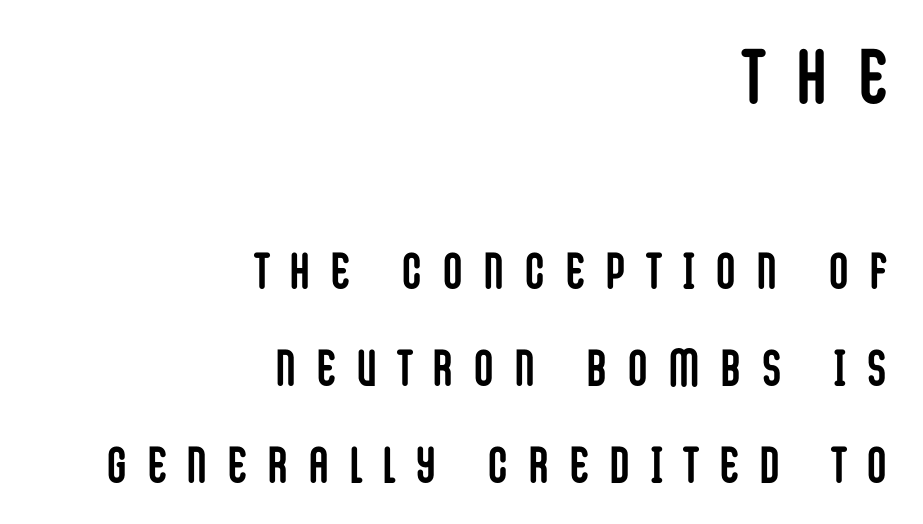
In terms of weight, the rendering is a true, heavy bold. Note: no serifs on the glyphs. Students, observe: this is what heavily led, spacious text looks like. No word sits above an underline. Think of a printed novel: that variable character pitch is what you see here.
